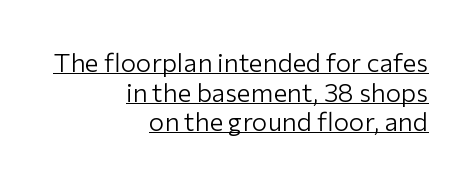
Q: Is the text bold? A: No.
Q: Is the text italic (slanted)? A: No, it is upright.
Q: Is the text underlined? A: Yes.
Q: How is the paragraph aligned? A: Right-aligned.
Q: Is the spacing between letters normal or unusually wide? A: Normal.
Q: Is the spacing between lines tight, normal or loose? A: Tight.
